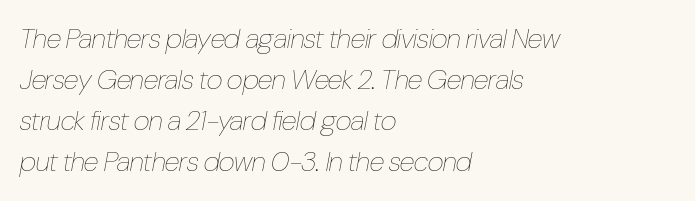
The image shows 28 px thin, condensed type, italic (leaning right); set left-aligned, normal line spacing (1.47x), normal letter spacing, not underlined; low stroke contrast and a medium x-height.
